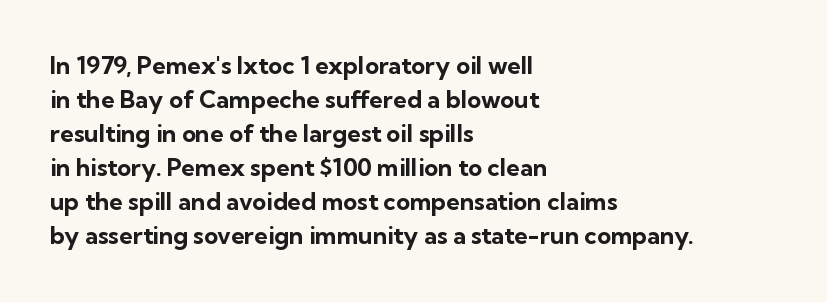
The image shows 24 px bold type, upright; set left-aligned, normal line spacing (1.42x), normal letter spacing, not underlined.
